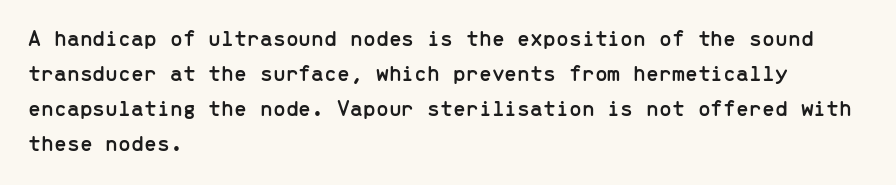
The image shows 23 px text type, upright; set left-aligned, normal line spacing (1.52x), normal letter spacing, not underlined.
